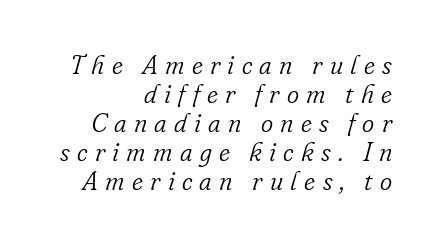
The image shows 26 px text type, italic (leaning right); set right-aligned, tight line spacing (1.12x), unusually wide letter spacing (+0.28 em), not underlined.
